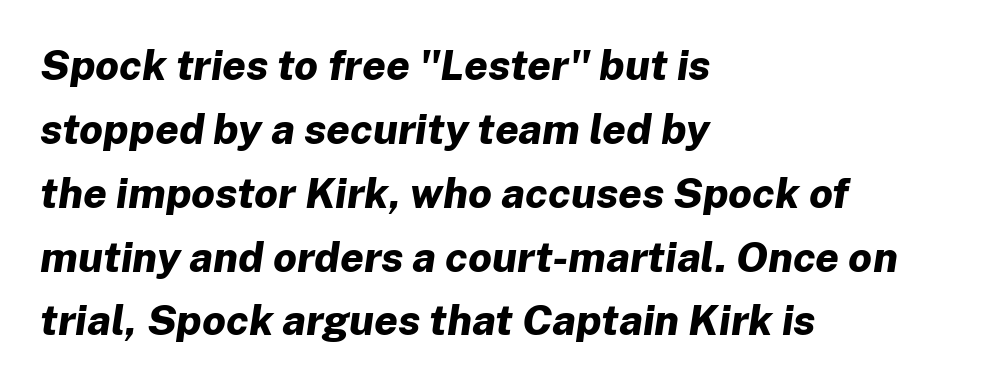
Each word holds together tightly as a unit, with standard inter-letter gaps. The baseline area is clear. Leftover space on each line is placed entirely after the last word. Character widths vary here, with narrow letters taking less room than wide ones. This block has exactly the height ordinary leading produces. The strokes are fattened all the way to bold.
